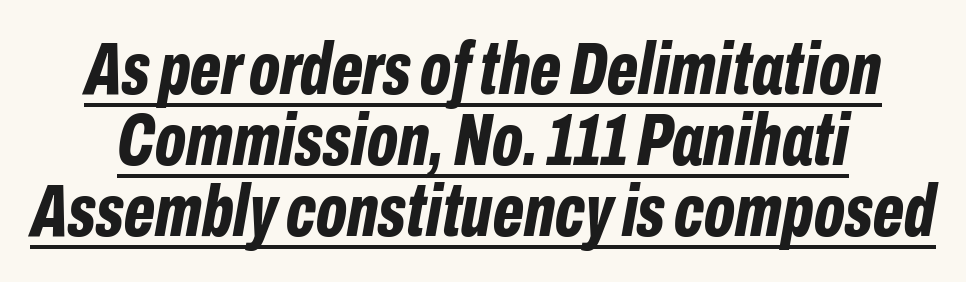
{"italic": "yes", "lean": "right", "slant_degrees": 10, "bold": "yes", "weight": "bold", "width": "condensed", "stroke_contrast": "low", "x_height": "medium", "monospaced": "no", "underline": "yes", "line_spacing": "tight", "line_spacing_ratio": 0.96, "letter_spacing": "normal", "letter_spacing_em": 0.0, "glyph_px": 74}
